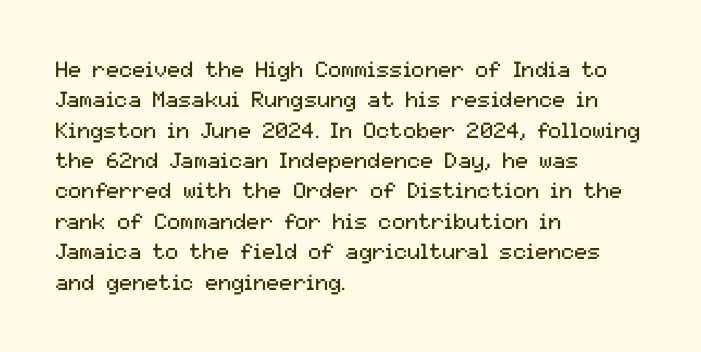
Q: Is the text bold? A: No.
Q: Is the text italic (slanted)? A: No, it is upright.
Q: Is the text underlined? A: No.
Q: How is the paragraph aligned? A: Left-aligned.
Q: Is the spacing between letters normal or unusually wide? A: Normal.
Q: Is the spacing between lines tight, normal or loose? A: Normal.
